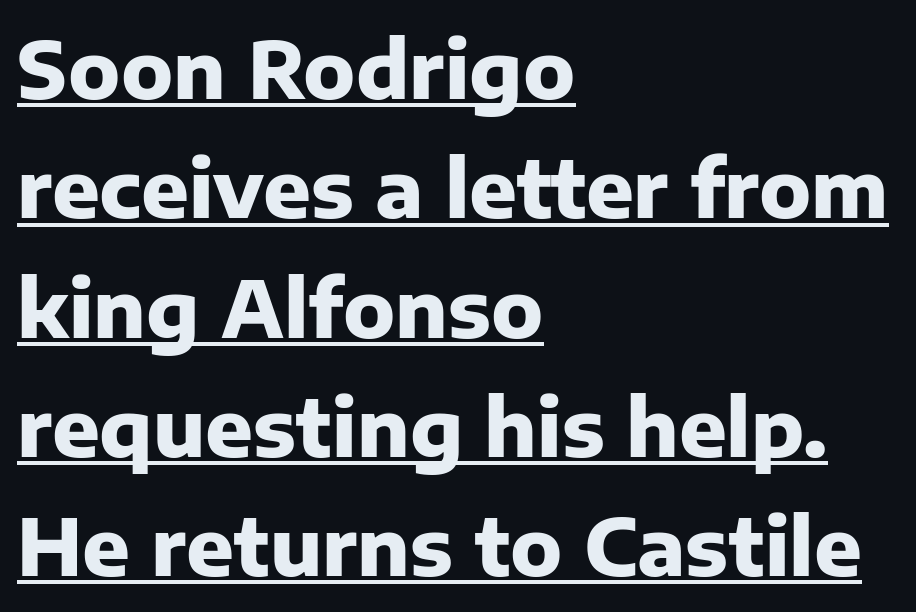
Q: Is the text bold? A: Yes.
Q: Is the text italic (slanted)? A: No, it is upright.
Q: Is the typeface a serif or a sans-serif typeface? A: Sans-serif.
Q: Is the text underlined? A: Yes.
Q: How is the paragraph aligned? A: Left-aligned.
Q: Is the spacing between letters normal or unusually wide? A: Normal.
Q: Is the spacing between lines tight, normal or loose? A: Normal.
Q: Width (condensed, normal, or wide)? A: Normal.
Q: Stroke contrast? A: Low.
Q: x-height? A: Medium.
Q: Monospaced? A: No.
